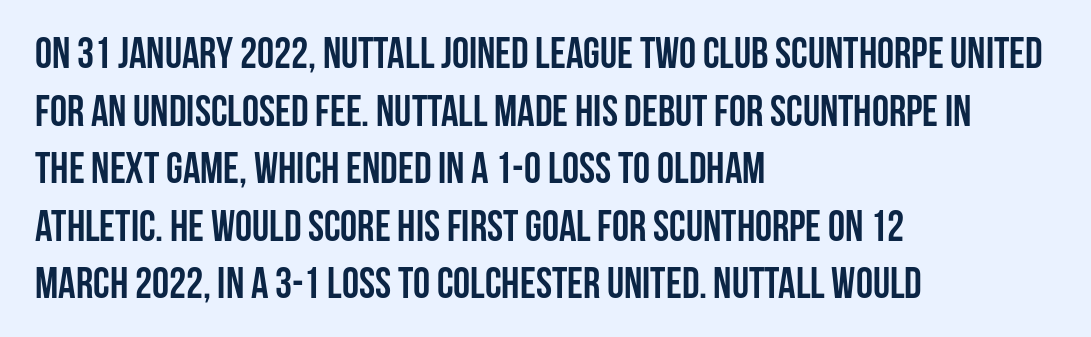
The image shows 43 px semibold, condensed sans-serif type, upright; set left-aligned, normal line spacing (1.34x), normal letter spacing, not underlined; low stroke contrast and a large x-height.
